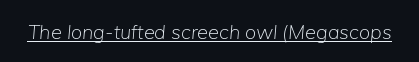
{"italic": "yes", "lean": "right", "slant_degrees": 5, "bold": "no", "underline": "yes", "letter_spacing": "normal", "letter_spacing_em": 0.0, "glyph_px": 20}
